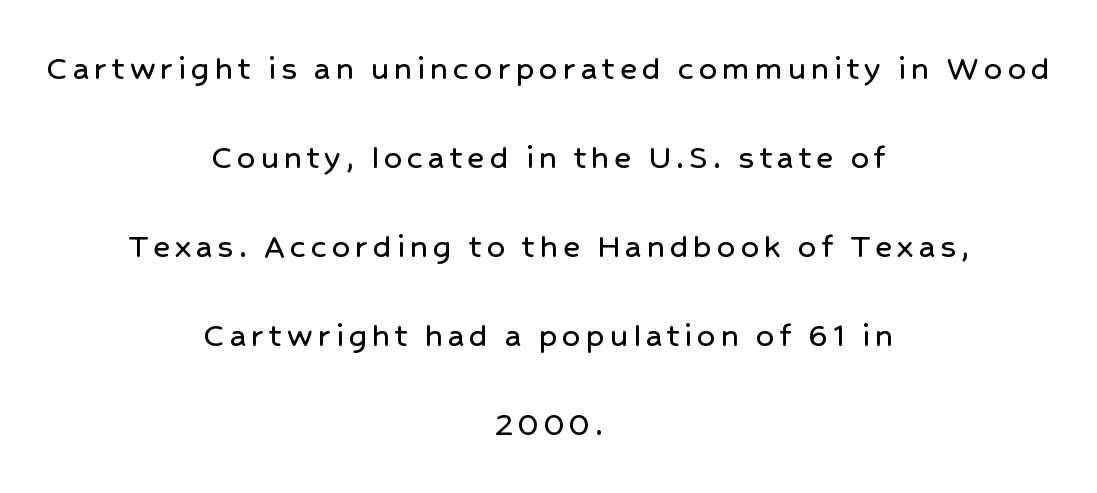
The image shows 36 px sans-serif type, upright; set centered, loose line spacing (2.47x), not underlined; low stroke contrast and a medium x-height.
